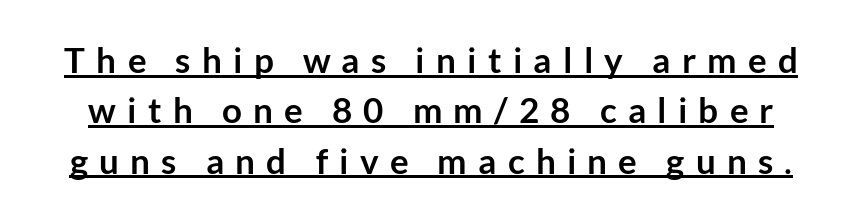
Emphasis is given by a line drawn under the lettering. Nope, not italic — everything's standing straight. The rendering shows plain stroke endings on the letterforms — a sans-serif design. Words appear elongated and porous because spacing is wide.
